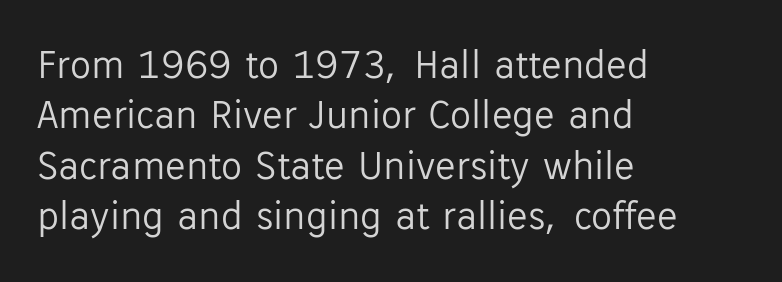
The image shows 42 px light sans-serif type, upright; set left-aligned, line spacing 1.2x, normal letter spacing, not underlined; low stroke contrast and a medium x-height.
